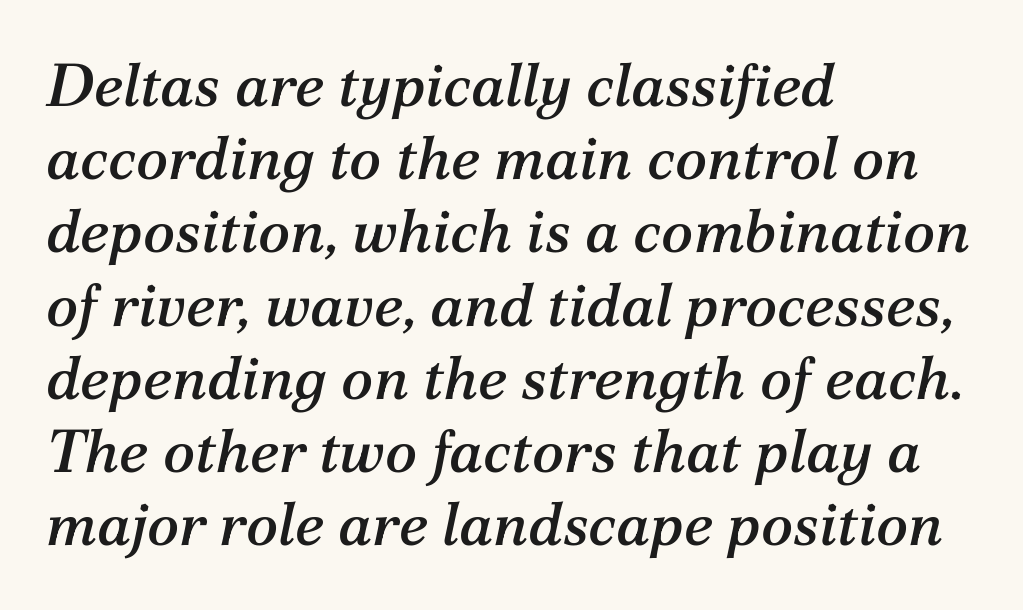
Left-aligned paragraph, ragged on the right. Posture: slanted. Anything drawn beneath the words? Only blank space. These lines are rendered in a variable-pitch font. Serif or sans? Serif — the stroke terminals have little feet.
